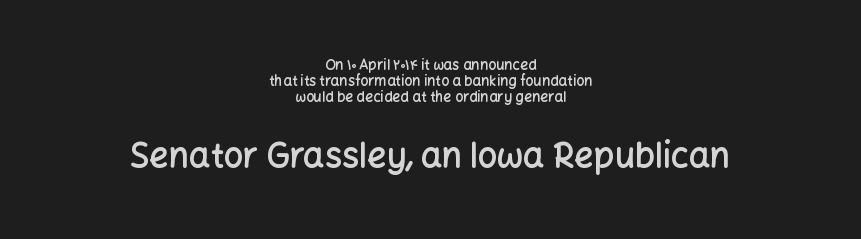
{"serif": "no", "italic": "no", "bold": "semi", "weight": "semibold", "width": "normal", "stroke_contrast": "low", "x_height": "medium", "monospaced": "no", "underline": "no", "align": "center", "line_spacing_ratio": 1.16, "letter_spacing": "normal", "letter_spacing_em": 0.0, "larger_block": "second", "size_ratio": 2.43, "glyph_px": 34}
